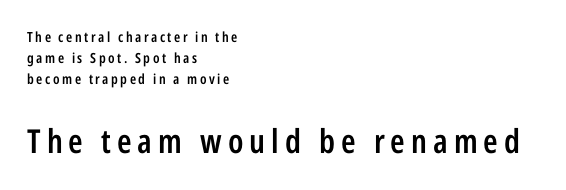
The image shows 33 px semibold, condensed sans-serif type, upright; set left-aligned, normal line spacing (1.51x), not underlined; the second (bottom) block is 2.36x larger; low stroke contrast and a medium x-height.
